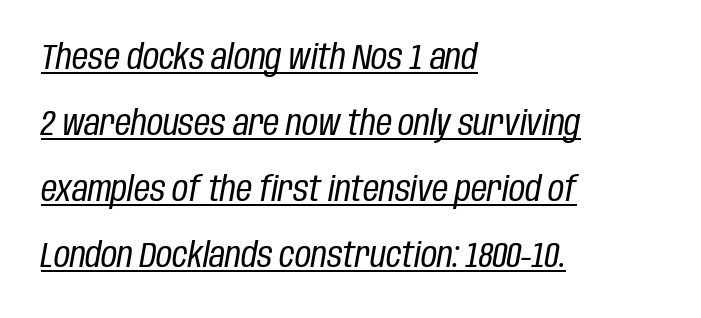
The lines are quadded left. Looking at the ascenders, they clearly lean. Students, note that the glyphs here touch the page at normal intervals. Has an underline been added? It has. The face used here is proportionally spaced, like ordinary book or web type. Stems and bowls with no extra thickness — not bold.
